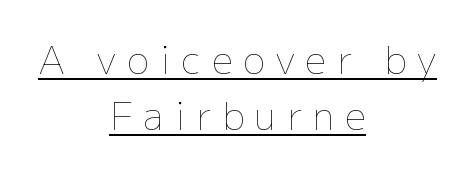
These lines stack symmetrically, like a column narrowing and widening about its center. Bold? No — there's no thickening of the strokes. Here the designer chose a conventional face with non-uniform glyph widths. Notice how descenders clear the ascenders below comfortably — that's standard leading. Style check: upright. Glyph-to-glyph distance is far greater than everyday printed text.
